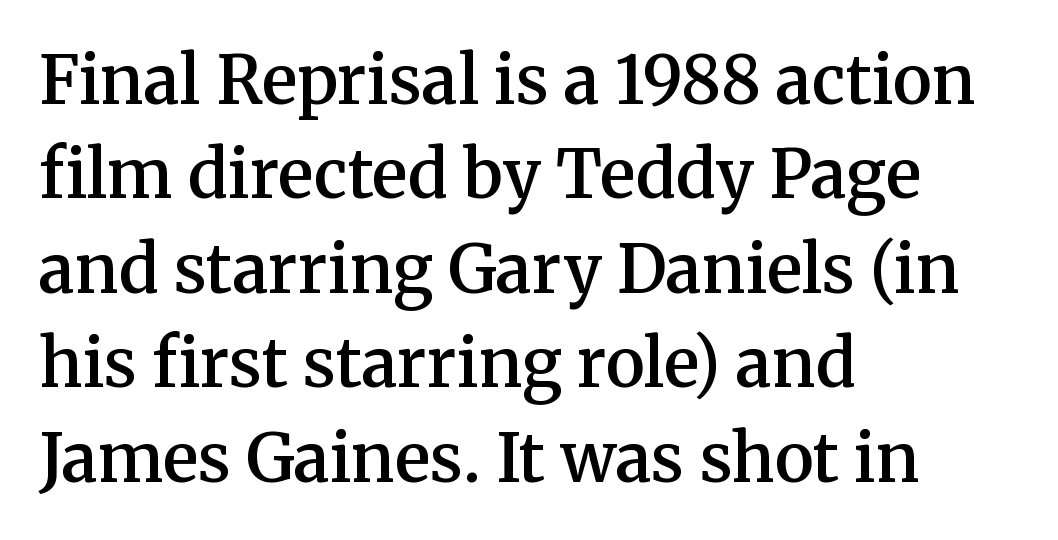
{"serif": "yes", "italic": "no", "bold": "semi", "weight": "semibold", "width": "normal", "stroke_contrast": "medium", "x_height": "medium", "monospaced": "no", "underline": "no", "align": "left", "line_spacing": "normal", "line_spacing_ratio": 1.43, "letter_spacing": "normal", "letter_spacing_em": 0.0, "glyph_px": 66}
